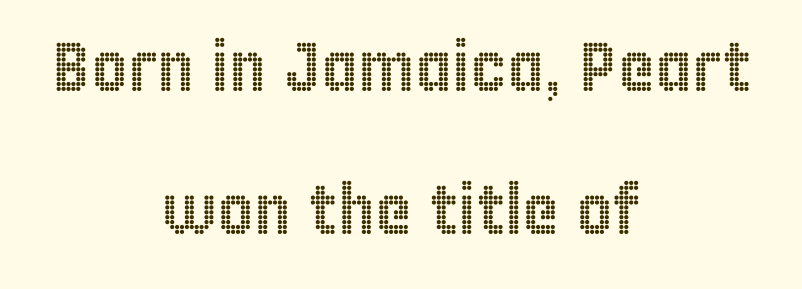
Q: Is the text italic (slanted)? A: No, it is upright.
Q: Is the text underlined? A: No.
Q: How is the paragraph aligned? A: Centered.
Q: Is the spacing between letters normal or unusually wide? A: Normal.
Q: Is the spacing between lines tight, normal or loose? A: Loose.
Q: Width (condensed, normal, or wide)? A: Condensed.
Q: x-height? A: Large.
Q: Monospaced? A: No.
